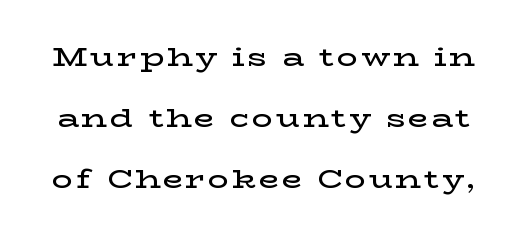
{"italic": "no", "bold": "semi", "underline": "no", "line_spacing": "loose", "line_spacing_ratio": 2.34, "glyph_px": 26}
